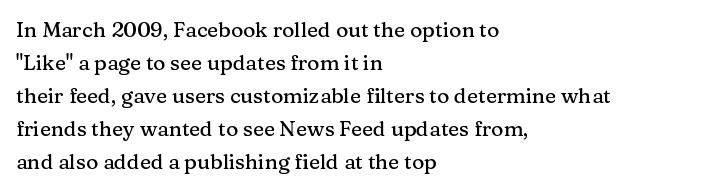
Q: Is the text italic (slanted)? A: No, it is upright.
Q: Is the text underlined? A: No.
Q: How is the paragraph aligned? A: Left-aligned.
Q: Is the spacing between letters normal or unusually wide? A: Normal.
Q: Is the spacing between lines tight, normal or loose? A: Normal.
